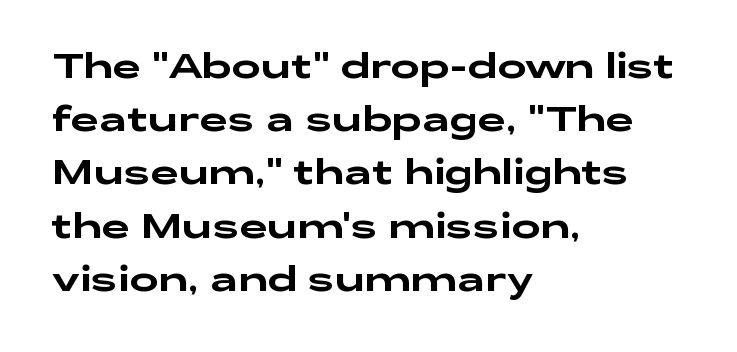
This is sans-serif lettering, the kind often seen on screens and signage. Rows of type keep a routine distance in the vertical direction. If you drew a ruler down the left edge, every line would touch it. Check under the words: just untouched page. Character widths vary here, with narrow letters taking less room than wide ones. Look at the tracking — it's just the regular setting, nothing added.
